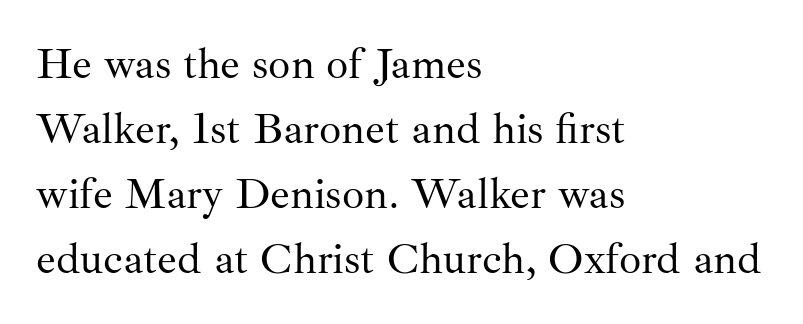
The image shows 44 px regular-weight serif type, upright; set left-aligned, normal line spacing (1.48x), normal letter spacing, not underlined; medium stroke contrast and a small x-height.
